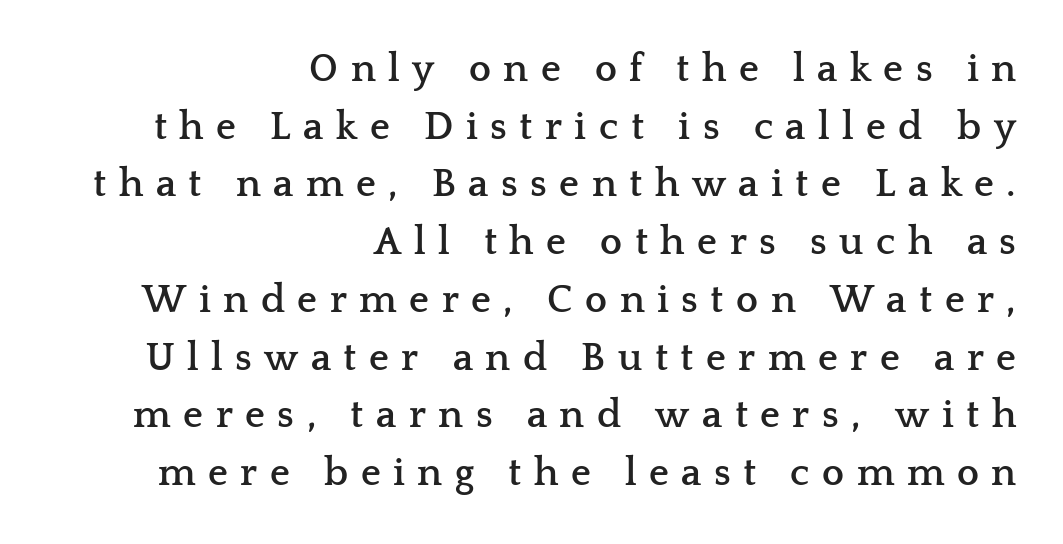
Q: Is the text bold? A: Yes.
Q: Is the text italic (slanted)? A: No, it is upright.
Q: Is the typeface a serif or a sans-serif typeface? A: Serif.
Q: Is the text underlined? A: No.
Q: How is the paragraph aligned? A: Right-aligned.
Q: Is the spacing between letters normal or unusually wide? A: Unusually wide.
Q: Is the spacing between lines tight, normal or loose? A: Normal.
Q: Width (condensed, normal, or wide)? A: Wide.
Q: Stroke contrast? A: Low.
Q: x-height? A: Medium.
Q: Monospaced? A: No.
